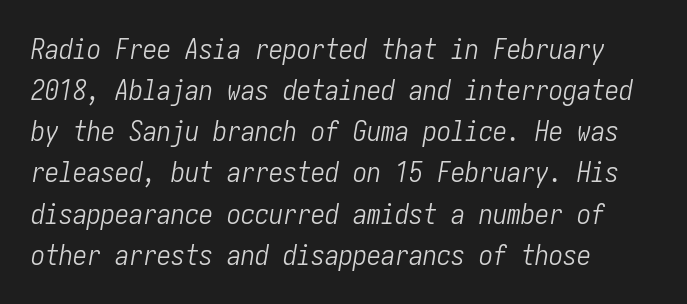
Q: Is the text bold? A: No.
Q: Is the text italic (slanted)? A: Yes, it leans right by about 10 degrees.
Q: Is the text underlined? A: No.
Q: How is the paragraph aligned? A: Left-aligned.
Q: Is the spacing between letters normal or unusually wide? A: Normal.
Q: Is the spacing between lines tight, normal or loose? A: Normal.
Q: Width (condensed, normal, or wide)? A: Condensed.
Q: Stroke contrast? A: Low.
Q: x-height? A: Medium.
